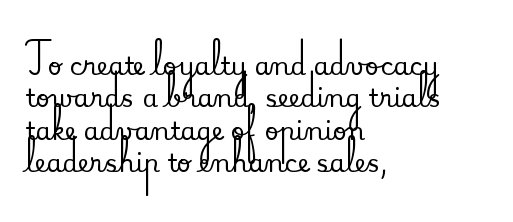
The image shows 25 px text type, upright; set left-aligned, normal line spacing (1.3x), normal letter spacing, not underlined.
